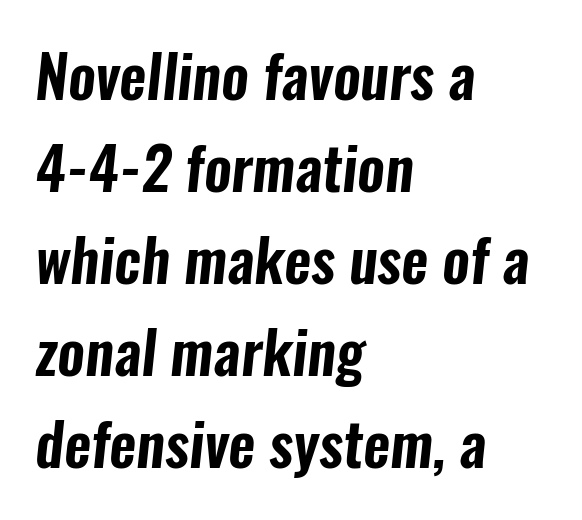
{"serif": "no", "width": "condensed", "stroke_contrast": "low", "x_height": "medium", "monospaced": "no", "underline": "no", "align": "left", "line_spacing": "normal", "line_spacing_ratio": 1.56, "letter_spacing": "normal", "letter_spacing_em": 0.0, "glyph_px": 59}
